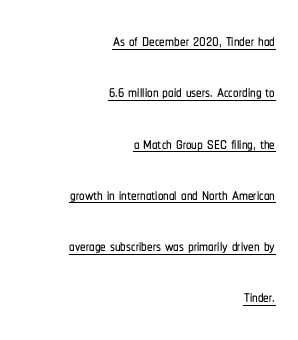
Q: Is the text italic (slanted)? A: No, it is upright.
Q: Is the text underlined? A: Yes.
Q: How is the paragraph aligned? A: Right-aligned.
Q: Is the spacing between letters normal or unusually wide? A: Normal.
Q: Is the spacing between lines tight, normal or loose? A: Loose.
